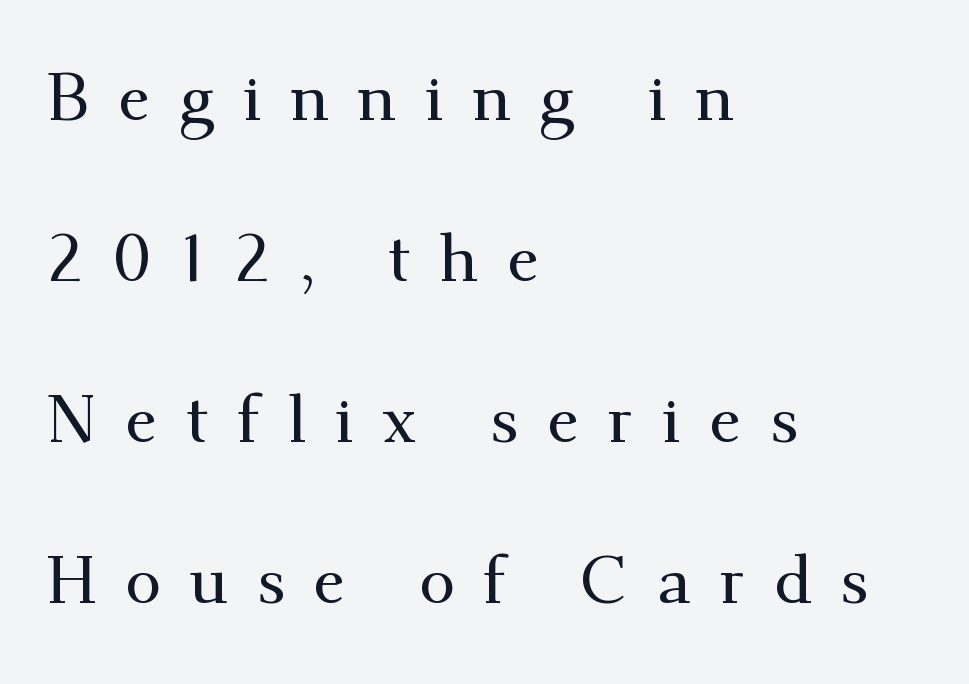
The image shows 66 px serif type, upright; set left-aligned, loose line spacing (2.44x), unusually wide letter spacing (+0.43 em), not underlined; medium stroke contrast and a small x-height.
